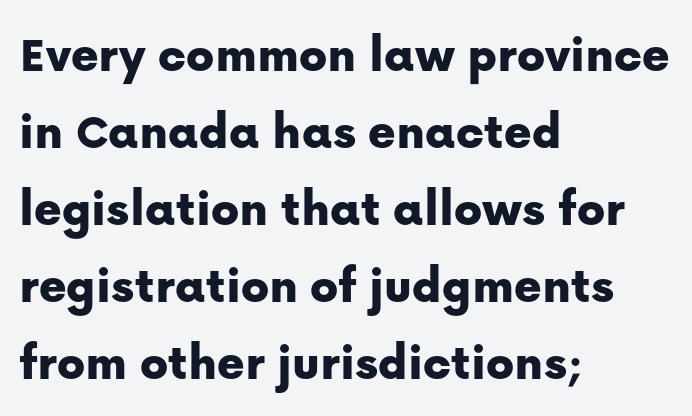
{"serif": "no", "italic": "no", "width": "normal", "stroke_contrast": "low", "x_height": "medium", "monospaced": "no", "underline": "no", "align": "left", "line_spacing": "normal", "line_spacing_ratio": 1.48, "letter_spacing": "normal", "letter_spacing_em": 0.0, "glyph_px": 52}
